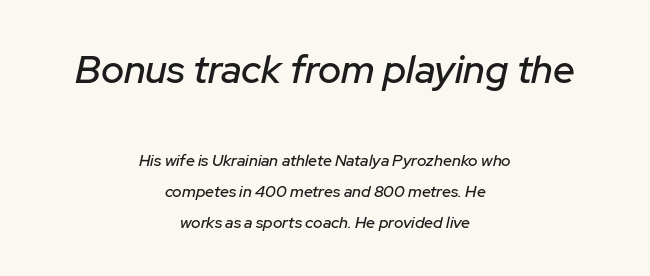
Typeset on center — no edge is straight. An italicized treatment has been applied to the whole sample. Size contrast runs from large at the top to small at the bottom. Type without underlining. Line spacing here is loose. No extra tracking has been applied to these lines.
